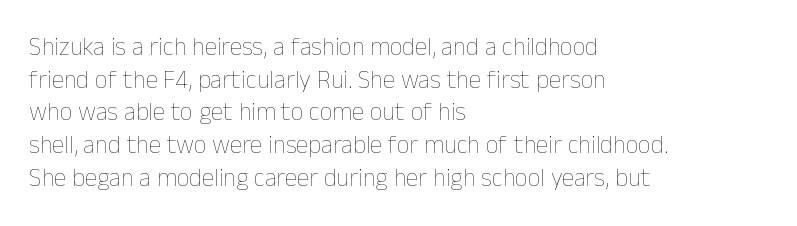
The image shows 25 px text type, upright; set left-aligned, normal line spacing (1.31x), normal letter spacing, not underlined.
